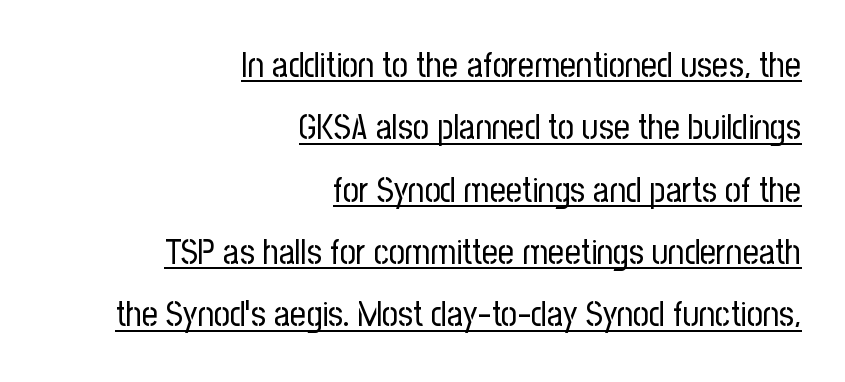
The image shows 35 px regular-weight, condensed sans-serif type, upright; set right-aligned, line spacing 1.78x, normal letter spacing, underlined; low stroke contrast and a medium x-height.
